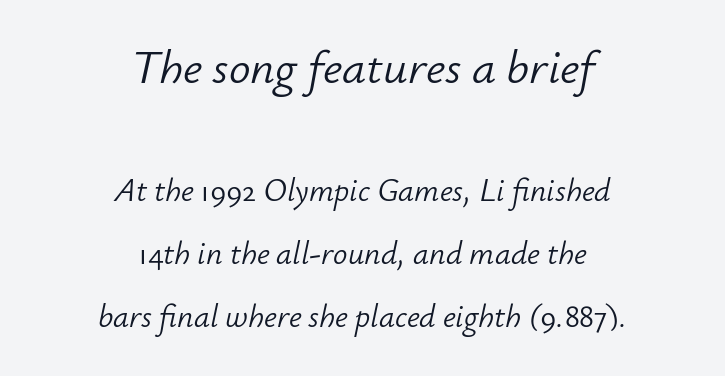
Q: Is the text bold? A: No.
Q: Is the text italic (slanted)? A: Yes, it leans right by about 12 degrees.
Q: Is the text underlined? A: No.
Q: How is the paragraph aligned? A: Centered.
Q: Is the spacing between letters normal or unusually wide? A: Normal.
Q: Is the spacing between lines tight, normal or loose? A: Loose.
Q: Which block of text is set in a larger size, the first (top) or the second (bottom)? A: The first (top) one.
Q: Width (condensed, normal, or wide)? A: Normal.
Q: Stroke contrast? A: Low.
Q: x-height? A: Small.
Q: Monospaced? A: No.
